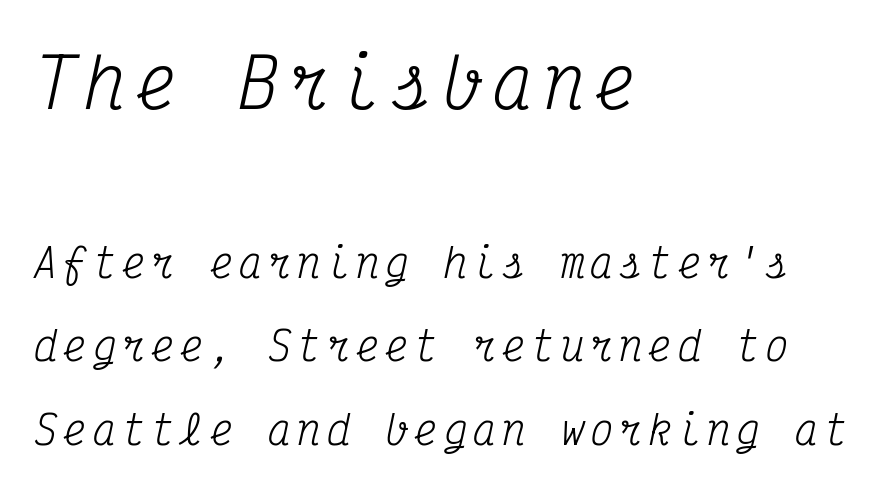
{"serif": "yes", "italic": "yes", "lean": "right", "slant_degrees": 12, "bold": "no", "weight": "regular", "width": "condensed", "stroke_contrast": "medium", "x_height": "medium", "monospaced": "yes", "underline": "no", "align": "left", "line_spacing": "loose", "line_spacing_ratio": 2.15, "larger_block": "first", "size_ratio": 1.74, "glyph_px": 68}
